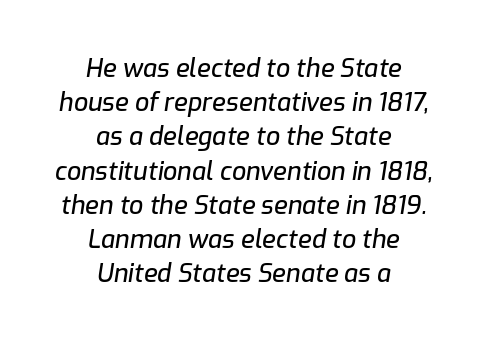
The image shows 25 px text type, italic (leaning right); set centered, normal line spacing (1.37x), normal letter spacing, not underlined.
